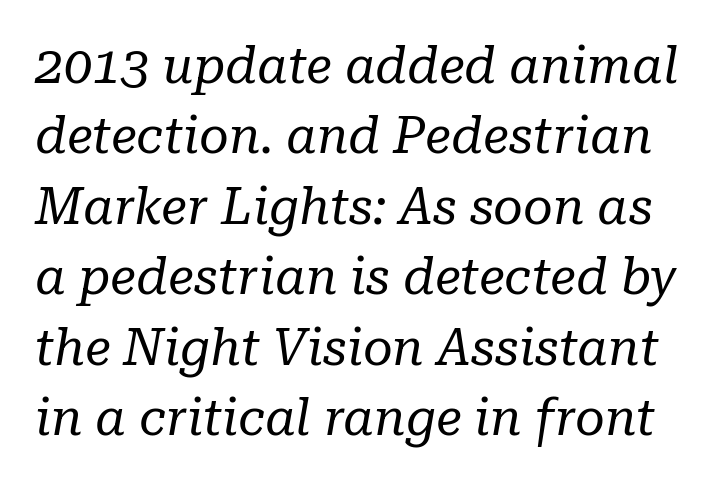
{"serif": "yes", "italic": "yes", "lean": "right", "slant_degrees": 10, "bold": "no", "weight": "regular", "width": "normal", "stroke_contrast": "low", "x_height": "medium", "monospaced": "no", "underline": "no", "line_spacing": "normal", "line_spacing_ratio": 1.38, "letter_spacing": "normal", "letter_spacing_em": 0.0, "glyph_px": 51}
